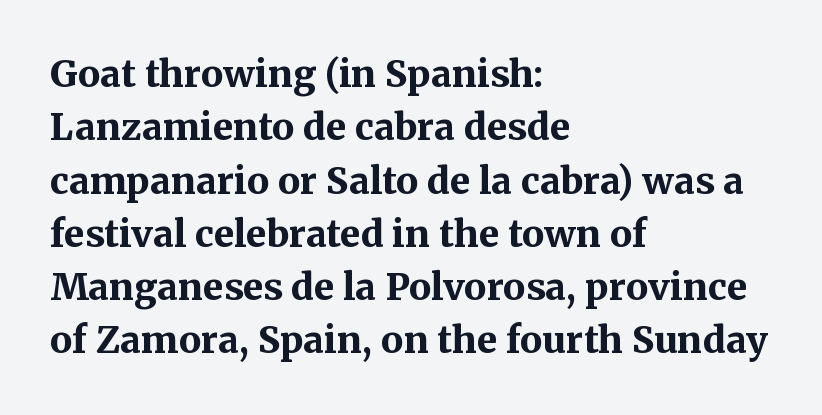
The image shows 37 px bold serif type, upright; set left-aligned, normal line spacing (1.44x), normal letter spacing, not underlined; medium stroke contrast and a medium x-height.
